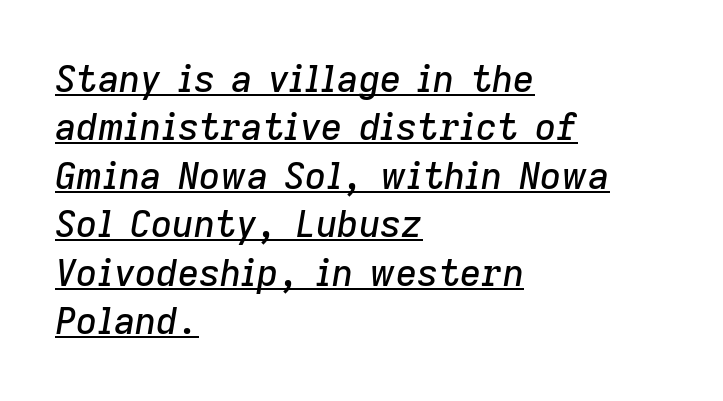
The image shows 37 px text type, italic (leaning right); set left-aligned, normal line spacing (1.31x), normal letter spacing, underlined; low stroke contrast and a medium x-height.
